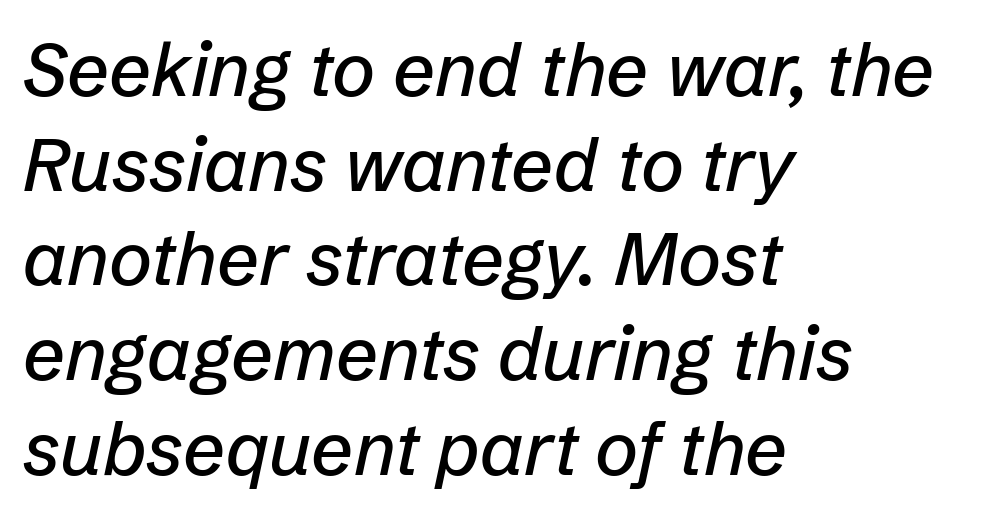
Italic? Definitely — the glyphs are oblique. Evenly set lines give the paragraph a standard silhouette. Teacher's note: observe the even left margin — that is flush-left alignment. Characters follow at the spacing the type designer built in.
